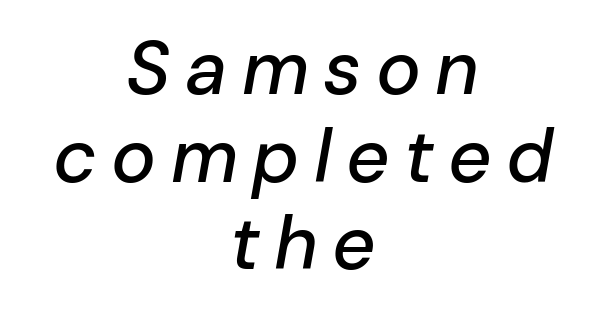
{"italic": "yes", "lean": "right", "slant_degrees": 10, "width": "normal", "stroke_contrast": "low", "x_height": "medium", "monospaced": "no", "underline": "no", "align": "center", "line_spacing_ratio": 1.17, "glyph_px": 75}
